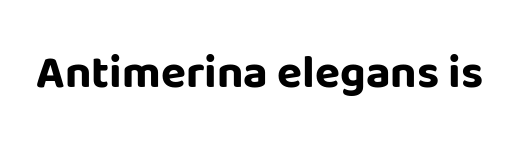
The image shows 46 px bold sans-serif type, upright; set normal letter spacing, not underlined; low stroke contrast and a large x-height.
